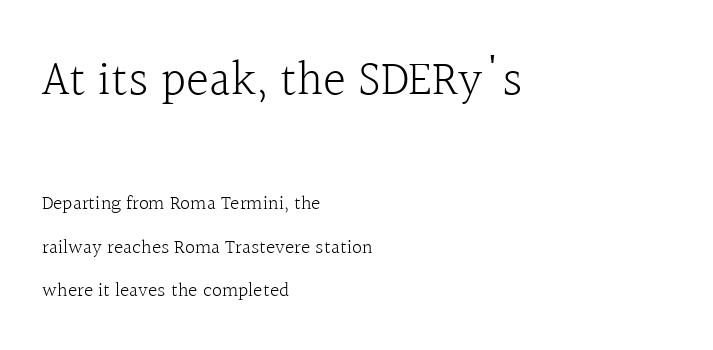
Spacing verdict: proportional, widths tailored to each character. The block of text is sparse from top to bottom, with ample space between rows. The letters carry serifs — small finishing strokes at the ends of their stems. Is the type heavy? It reads as light-to-regular instead. The passage shown is not underscored anywhere. Short note: letters normally spaced.
